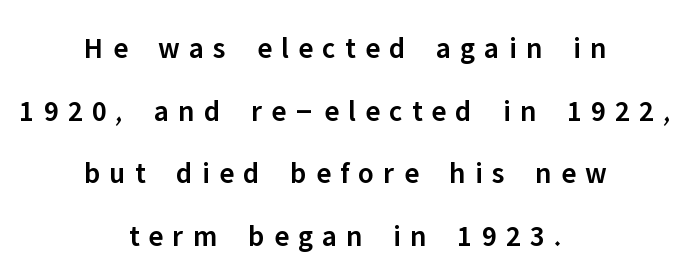
Teacher's note: observe the equal gaps on both sides — that is centered alignment. These lines are composed in type without serifs. Nope, not italic — everything's standing straight. Varying glyph widths throughout — classic text-font behaviour.
